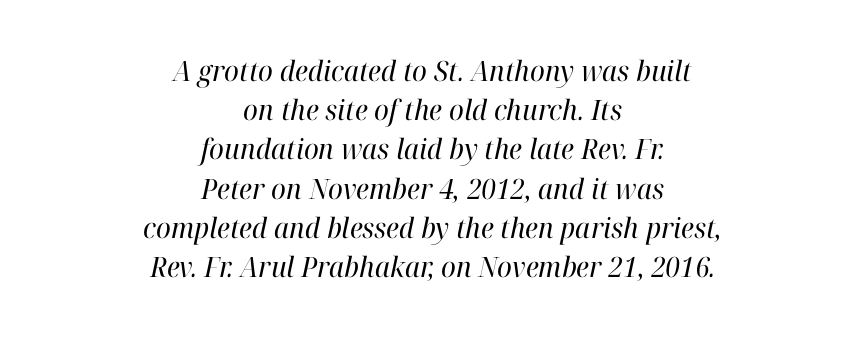
Compared with typical paragraphs, the rows here are spaced about the same. Stroke terminals: seriffed. Each letter keeps its own natural width here, so spacing adapts to shape. No extra tracking has been applied to these lines. The passage shown is not underscored anywhere.
